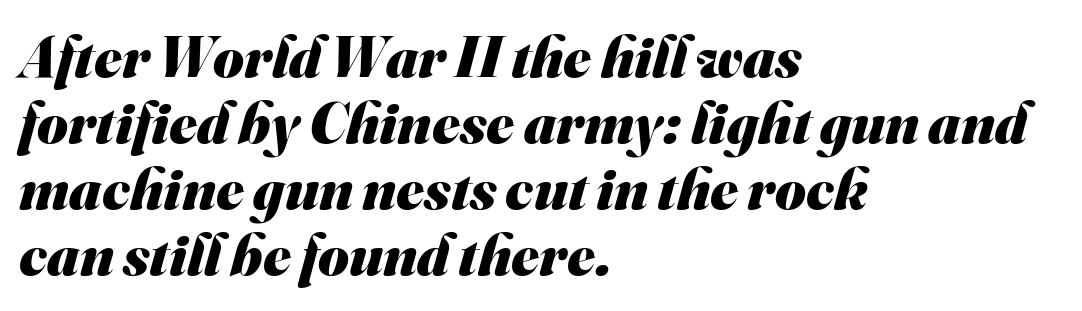
Q: Is the text bold? A: Yes.
Q: Is the typeface a serif or a sans-serif typeface? A: Sans-serif.
Q: Is the text underlined? A: No.
Q: How is the paragraph aligned? A: Left-aligned.
Q: Is the spacing between letters normal or unusually wide? A: Normal.
Q: Is the spacing between lines tight, normal or loose? A: Tight.
Q: Width (condensed, normal, or wide)? A: Normal.
Q: Stroke contrast? A: Medium.
Q: x-height? A: Small.
Q: Monospaced? A: No.
